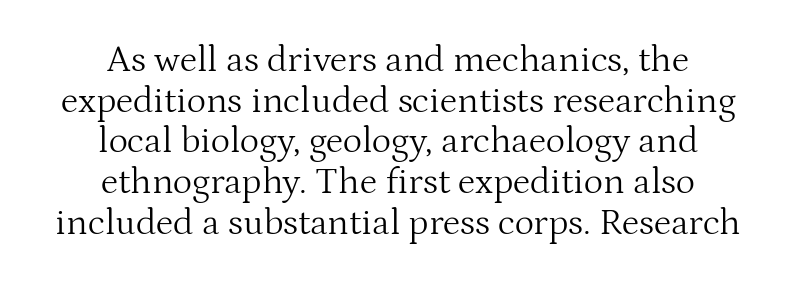
{"serif": "yes", "italic": "no", "bold": "no", "weight": "light", "width": "normal", "stroke_contrast": "medium", "x_height": "medium", "monospaced": "no", "underline": "no", "align": "center", "line_spacing": "tight", "line_spacing_ratio": 1.1, "letter_spacing": "normal", "letter_spacing_em": 0.0, "glyph_px": 37}
